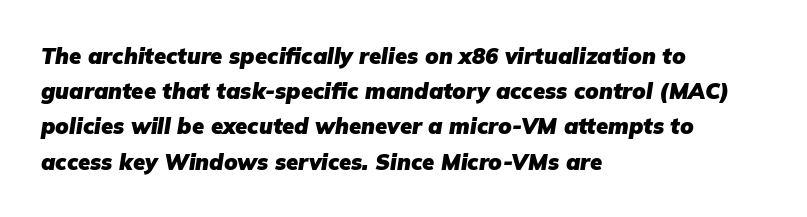
The image shows 22 px bold type, italic (leaning right); set left-aligned, normal line spacing (1.6x), normal letter spacing, not underlined.
